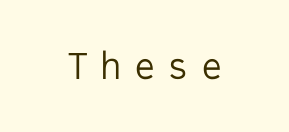
Every character here occupies the same horizontal width, giving the sample a typewriter-like rhythm. The passage shown is not bold in any degree. Here the glyphs are tracked loosely, breaking word shapes into spaced letters. Anything drawn beneath the words? Only blank space.
